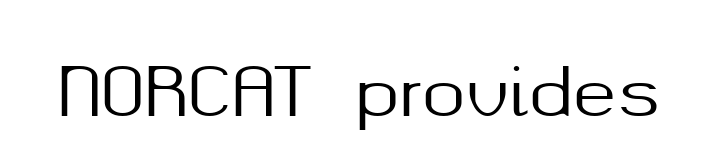
The image shows 66 px sans-serif type, upright; set normal letter spacing, not underlined; medium stroke contrast and a medium x-height.
